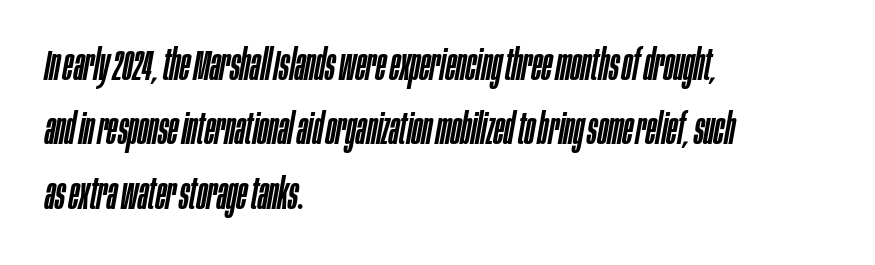
The passage shown has conventional tracking throughout. The whole block is typeset with a tilt. Whoever set this chose a conventional vertical rhythm. The rendering uses natural spacing where letterforms have individual widths. If you drew a ruler down the left edge, every line would touch it.
